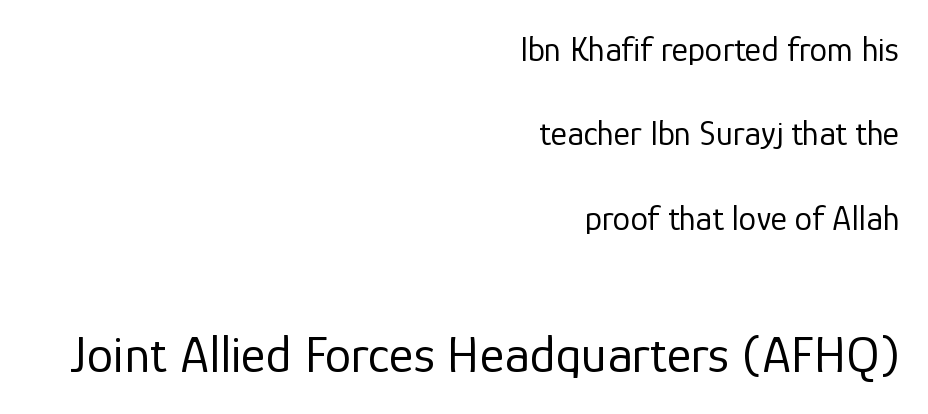
Q: Is the text bold? A: No.
Q: Is the text italic (slanted)? A: No, it is upright.
Q: Is the typeface a serif or a sans-serif typeface? A: Sans-serif.
Q: Is the text underlined? A: No.
Q: How is the paragraph aligned? A: Right-aligned.
Q: Is the spacing between letters normal or unusually wide? A: Normal.
Q: Is the spacing between lines tight, normal or loose? A: Loose.
Q: Which block of text is set in a larger size, the first (top) or the second (bottom)? A: The second (bottom) one.
Q: Width (condensed, normal, or wide)? A: Normal.
Q: Stroke contrast? A: Low.
Q: x-height? A: Medium.
Q: Monospaced? A: No.
